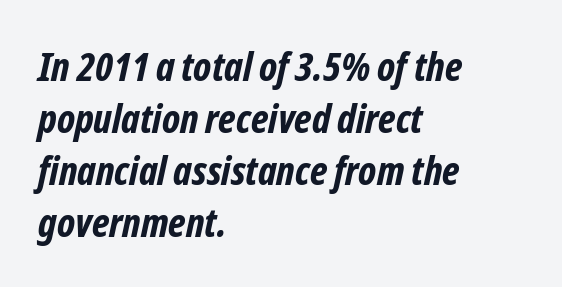
Line starts are locked; line ends wander. Is this a sans? Yes — the strokes have no serifs. If you measured baseline to baseline, you'd find a middling distance. The glyphs are unaccompanied by any horizontal stroke below them.
